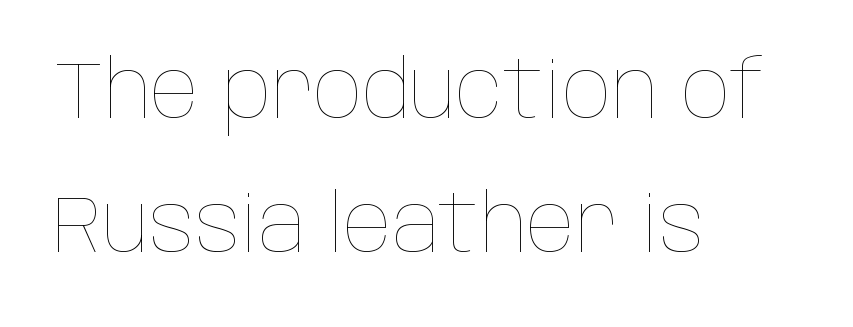
Q: Is the text bold? A: No.
Q: Is the text italic (slanted)? A: No, it is upright.
Q: Is the text underlined? A: No.
Q: How is the paragraph aligned? A: Left-aligned.
Q: Is the spacing between letters normal or unusually wide? A: Normal.
Q: Is the spacing between lines tight, normal or loose? A: Normal.
Q: Width (condensed, normal, or wide)? A: Condensed.
Q: Stroke contrast? A: Low.
Q: x-height? A: Large.
Q: Monospaced? A: No.
